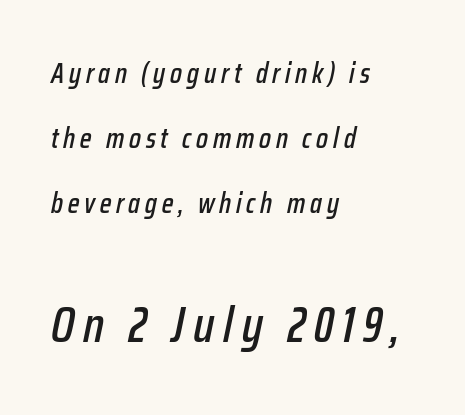
{"italic": "yes", "lean": "right", "slant_degrees": 12, "width": "condensed", "stroke_contrast": "low", "x_height": "medium", "monospaced": "no", "underline": "no", "align": "left", "line_spacing": "loose", "line_spacing_ratio": 2.33, "larger_block": "second", "size_ratio": 1.75, "glyph_px": 49}
